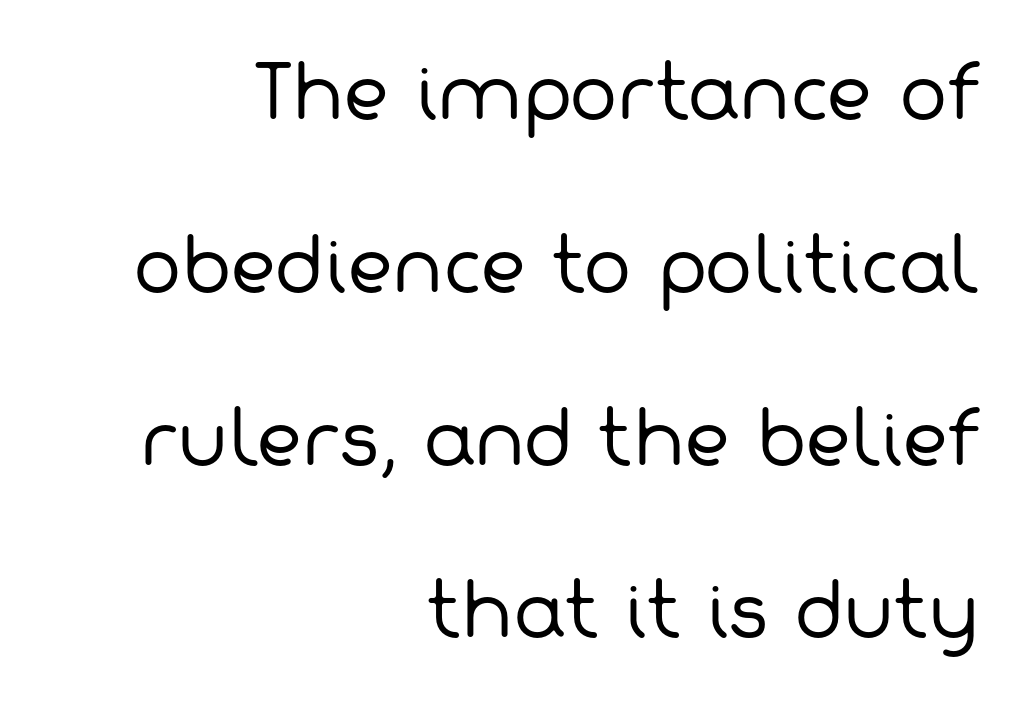
{"serif": "no", "bold": "no", "weight": "regular", "width": "normal", "stroke_contrast": "low", "x_height": "medium", "monospaced": "no", "underline": "no", "align": "right", "line_spacing": "loose", "line_spacing_ratio": 2.4, "letter_spacing": "normal", "letter_spacing_em": 0.0, "glyph_px": 72}
